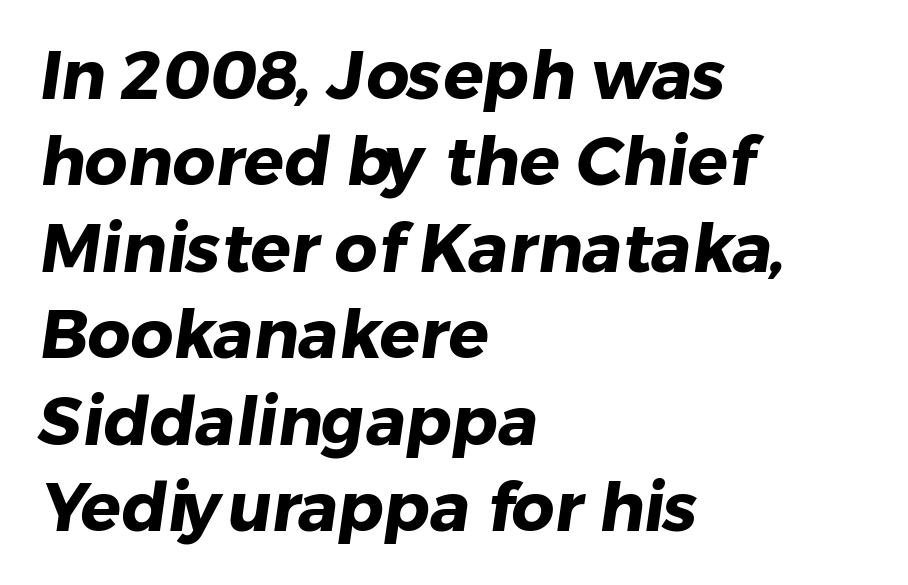
{"serif": "no", "bold": "yes", "weight": "heavy", "width": "normal", "stroke_contrast": "low", "x_height": "medium", "monospaced": "no", "underline": "no", "align": "left", "line_spacing": "normal", "line_spacing_ratio": 1.29, "letter_spacing": "normal", "letter_spacing_em": 0.0, "glyph_px": 67}
